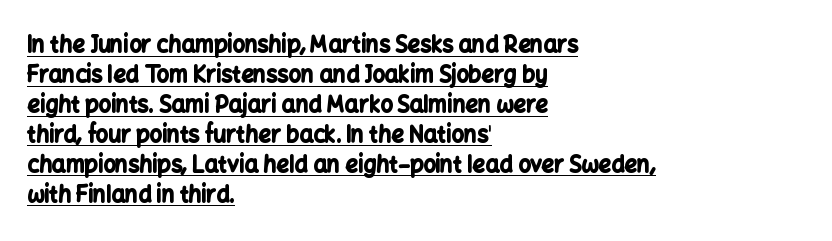
Q: Is the text bold? A: Yes.
Q: Is the text italic (slanted)? A: No, it is upright.
Q: Is the text underlined? A: Yes.
Q: How is the paragraph aligned? A: Left-aligned.
Q: Is the spacing between letters normal or unusually wide? A: Normal.
Q: Is the spacing between lines tight, normal or loose? A: Normal.
